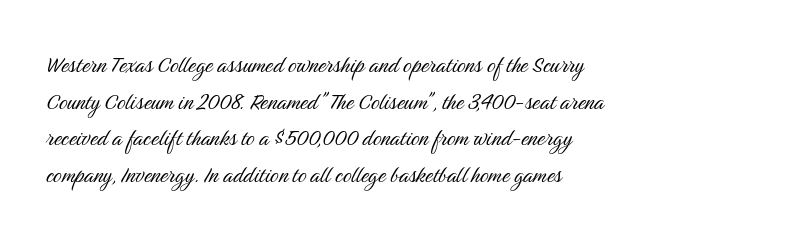
The image shows 27 px text type; set left-aligned, normal line spacing (1.36x), normal letter spacing, not underlined.
